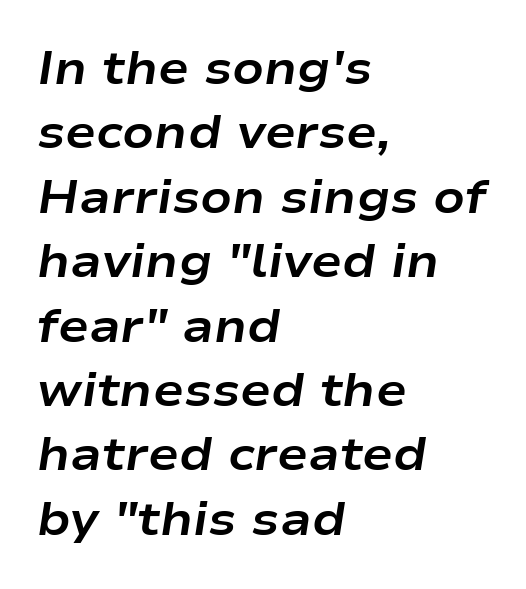
Students, note that the glyphs here touch the page at normal intervals. Layout note: lines flush left. Slant detected: the letters are inclined. The rows are spaced the way most documents space them. Descenders hang freely into open space. These lines are rendered in a variable-pitch font.
